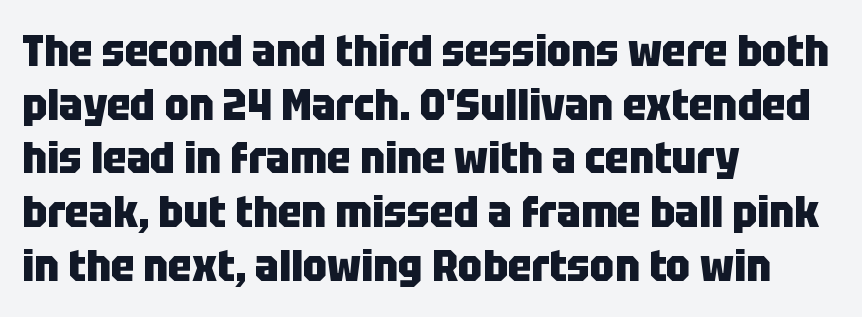
Looks like regular typesetting: each glyph gets only the width it needs. The rendering uses a bold face; every stroke is thick and dark. Letterform terminals end flat and unadorned throughout the passage. Has an underline been added? It has not. Is there any slant? The stems are plumb. Line beginnings align vertically; line endings do not.
